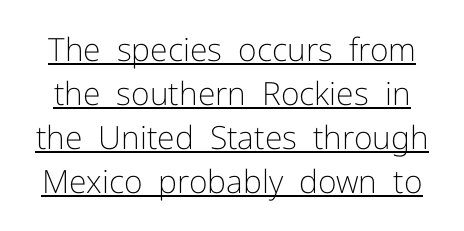
The axis of the letterforms is exactly vertical. Weight: not bold — regular or lighter. A typesetter would call this proportional, since set widths differ per character. These lines are composed in type without serifs. Emphasis is given by a line drawn under the lettering. This block has exactly the height ordinary leading produces.
